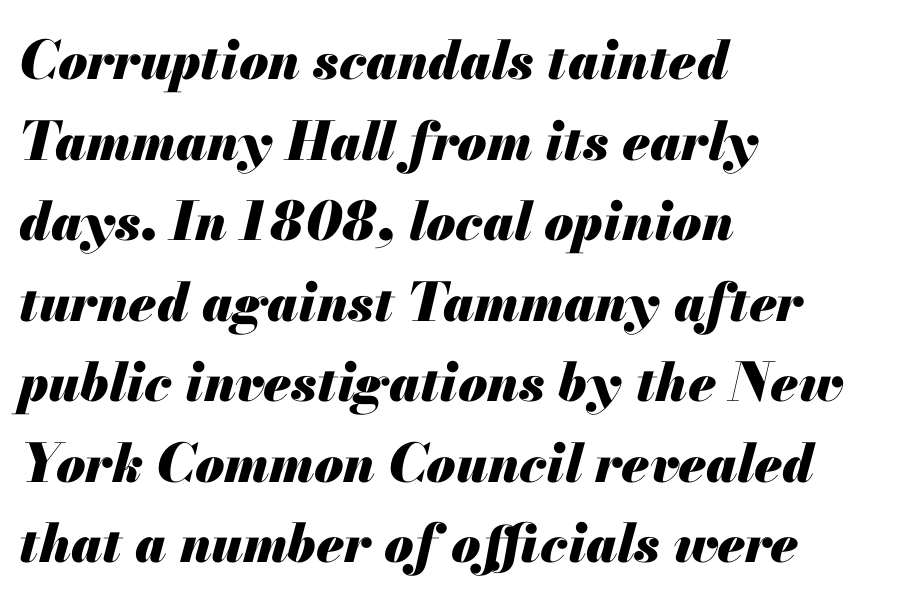
The sample has been set heavy, in full bold. Here the designer chose a conventional face with non-uniform glyph widths. Short note: letters normally spaced. This sample is left-justified, so line endings fall wherever the words run out. Lines of text with bare space underneath.
